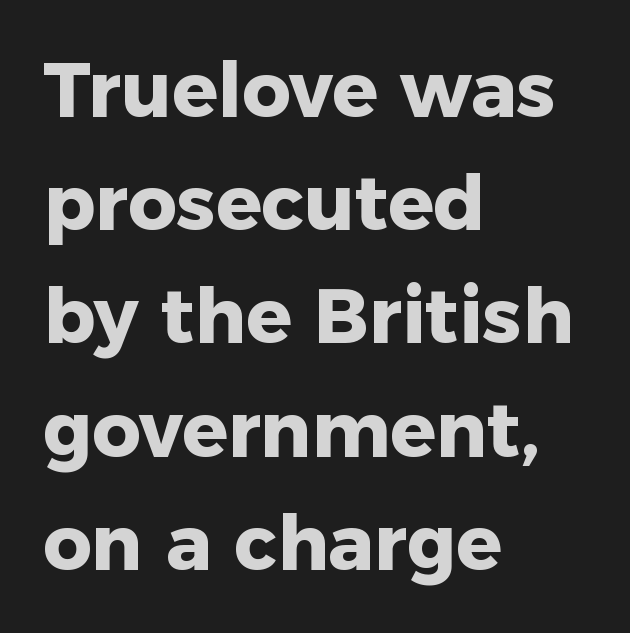
On the weight axis this lands at bold, roughly 700. Does the type have serifs? No, each stem ends abruptly. Which margin do the lines hug? The left one — the right edge is uneven. Ordinary non-slanted type is in use. You could not count columns in this text — the font is proportionally spaced. The rendering keeps characters at their native spacing.
